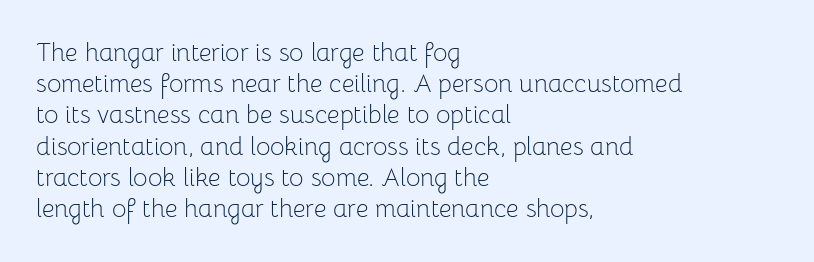
{"italic": "no", "bold": "no", "underline": "no", "align": "left", "line_spacing": "normal", "line_spacing_ratio": 1.25, "letter_spacing": "normal", "letter_spacing_em": 0.0, "glyph_px": 25}
